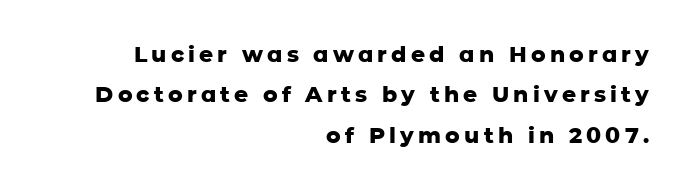
{"italic": "no", "bold": "yes", "underline": "no", "align": "right", "line_spacing_ratio": 1.83, "glyph_px": 22}
